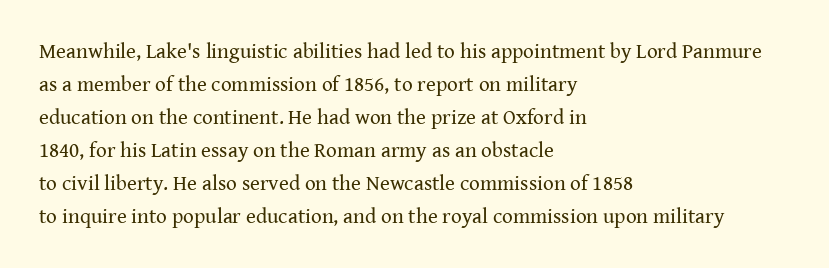
No italicization has been applied; the sample stays upright. This rendering features lettering with no underline. Summary of weight: not heavy and not bold. The typesetter chose a ragged-right arrangement here. The vertical gap from one line to the next is medium.
